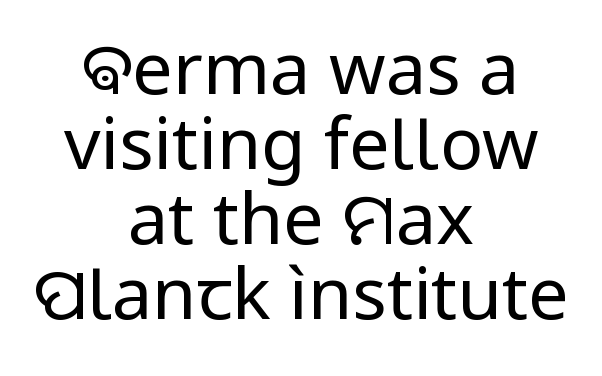
{"serif": "no", "italic": "no", "bold": "no", "weight": "regular", "width": "normal", "stroke_contrast": "low", "x_height": "medium", "monospaced": "no", "underline": "no", "align": "center", "line_spacing": "tight", "line_spacing_ratio": 1.04, "letter_spacing": "normal", "letter_spacing_em": 0.0, "glyph_px": 72}
